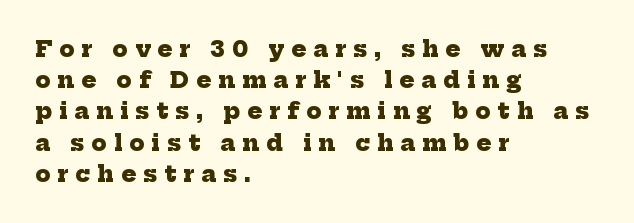
The image shows 22 px bold type; set left-aligned, normal line spacing (1.42x), unusually wide letter spacing (+0.32 em), not underlined.
